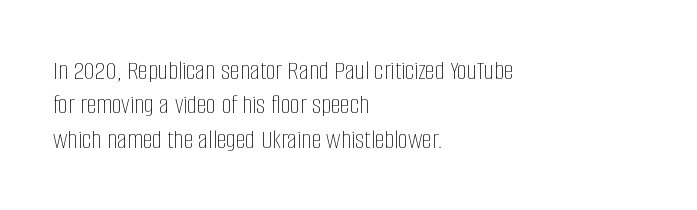
{"italic": "no", "bold": "no", "weight": "thin", "width": "condensed", "stroke_contrast": "low", "x_height": "large", "monospaced": "no", "underline": "no", "align": "left", "line_spacing_ratio": 1.23, "letter_spacing": "normal", "letter_spacing_em": 0.0, "glyph_px": 28}
